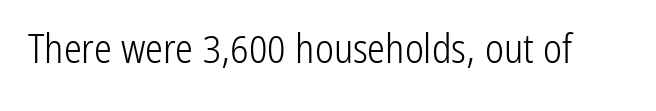
The letters stand straight up with perfectly vertical stems. The text was rendered using a sans face with plain stroke endings. Glance below the letters and you will spot only blank space. A light-to-regular cut is what we see here.
